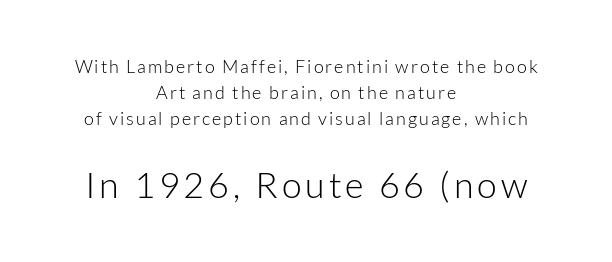
Every row of glyphs is offset so its center matches the block's center. Do the characters align in a grid? No, the font is proportional. The passage shown is not underscored anywhere. Whoever set this made the second block the dominant, larger element. Tall strokes in this sample are plumb rather than angled. The letters carry no serifs — their stems end cleanly without finishing strokes.
